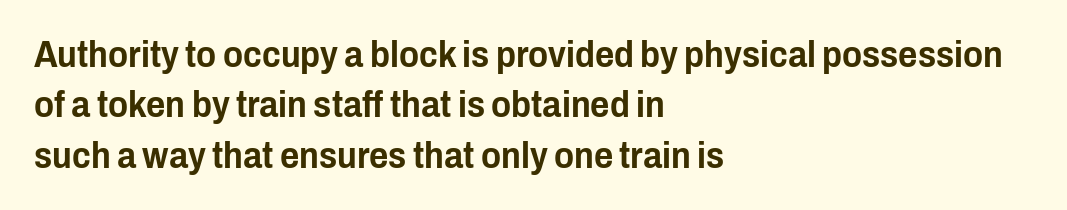
Alignment: flush left. One glance says typical: line gaps are just what's usual. Unlike a traditional serif, this face leaves its strokes unadorned. The foot of each line stays bare and open.
